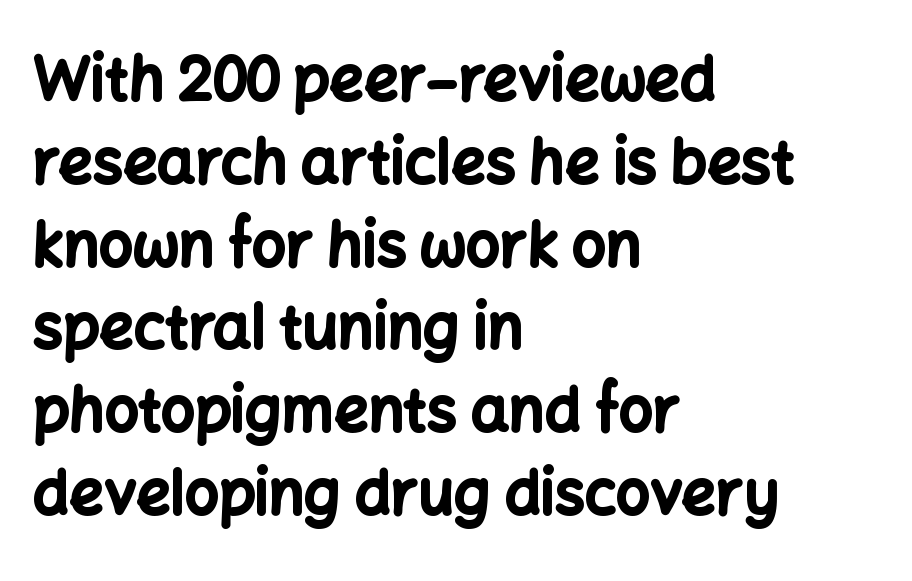
Q: Is the text bold? A: Yes.
Q: Is the text italic (slanted)? A: No, it is upright.
Q: Is the typeface a serif or a sans-serif typeface? A: Sans-serif.
Q: Is the text underlined? A: No.
Q: How is the paragraph aligned? A: Left-aligned.
Q: Is the spacing between letters normal or unusually wide? A: Normal.
Q: Is the spacing between lines tight, normal or loose? A: Normal.
Q: Width (condensed, normal, or wide)? A: Normal.
Q: Stroke contrast? A: Low.
Q: x-height? A: Medium.
Q: Monospaced? A: No.
